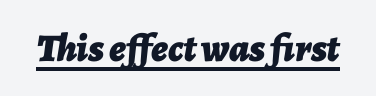
{"italic": "yes", "lean": "right", "slant_degrees": 7, "bold": "yes", "weight": "bold", "width": "normal", "stroke_contrast": "low", "x_height": "medium", "monospaced": "no", "underline": "yes", "letter_spacing": "normal", "letter_spacing_em": 0.0, "glyph_px": 39}
